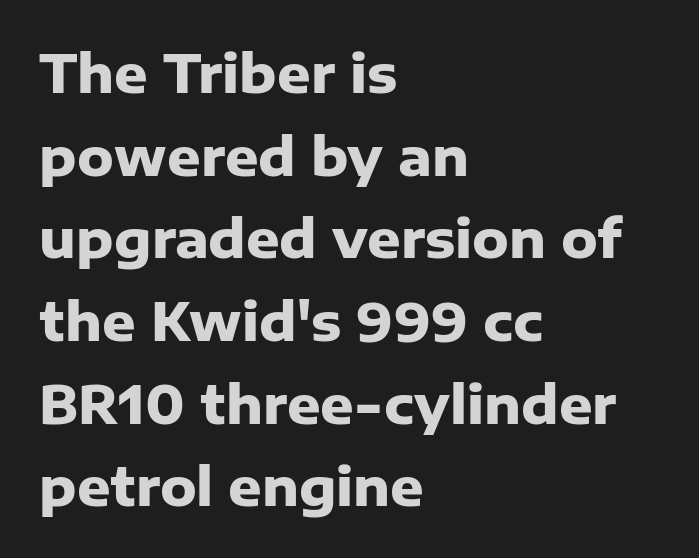
Q: Is the text bold? A: Yes.
Q: Is the text italic (slanted)? A: No, it is upright.
Q: Is the typeface a serif or a sans-serif typeface? A: Sans-serif.
Q: Is the text underlined? A: No.
Q: How is the paragraph aligned? A: Left-aligned.
Q: Is the spacing between letters normal or unusually wide? A: Normal.
Q: Is the spacing between lines tight, normal or loose? A: Normal.
Q: Width (condensed, normal, or wide)? A: Normal.
Q: Stroke contrast? A: Low.
Q: x-height? A: Medium.
Q: Monospaced? A: No.
